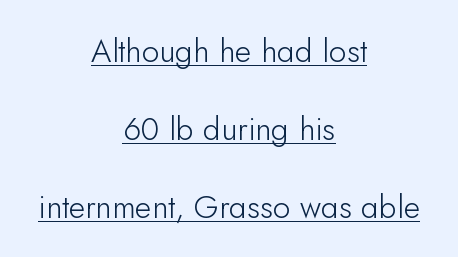
{"serif": "no", "italic": "no", "bold": "no", "weight": "light", "width": "normal", "stroke_contrast": "low", "x_height": "small", "monospaced": "no", "underline": "yes", "align": "center", "line_spacing": "loose", "line_spacing_ratio": 2.43, "letter_spacing": "normal", "letter_spacing_em": 0.0, "glyph_px": 32}
